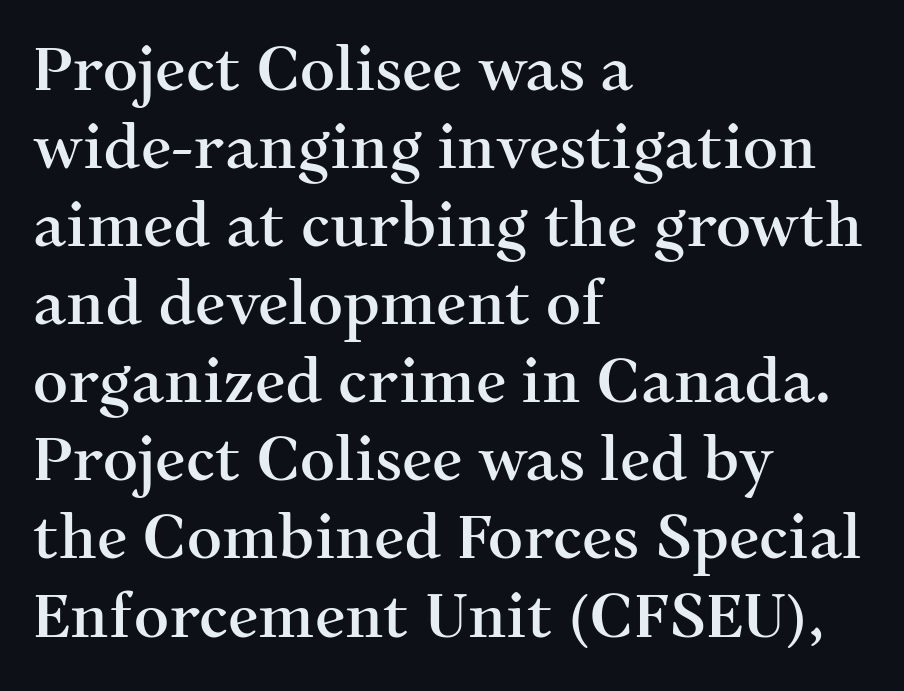
The image shows 61 px serif type, upright; set left-aligned, normal line spacing (1.28x), normal letter spacing, not underlined; medium stroke contrast and a medium x-height.
